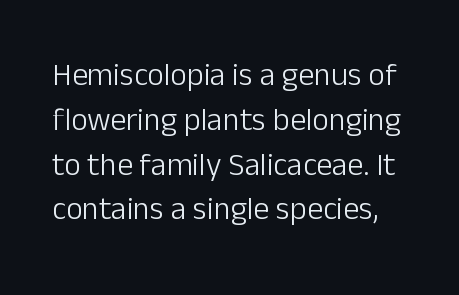
Q: Is the text bold? A: No.
Q: Is the text italic (slanted)? A: No, it is upright.
Q: Is the typeface a serif or a sans-serif typeface? A: Sans-serif.
Q: Is the text underlined? A: No.
Q: Is the spacing between letters normal or unusually wide? A: Normal.
Q: Is the spacing between lines tight, normal or loose? A: Normal.
Q: Width (condensed, normal, or wide)? A: Normal.
Q: Stroke contrast? A: Low.
Q: x-height? A: Medium.
Q: Monospaced? A: No.
